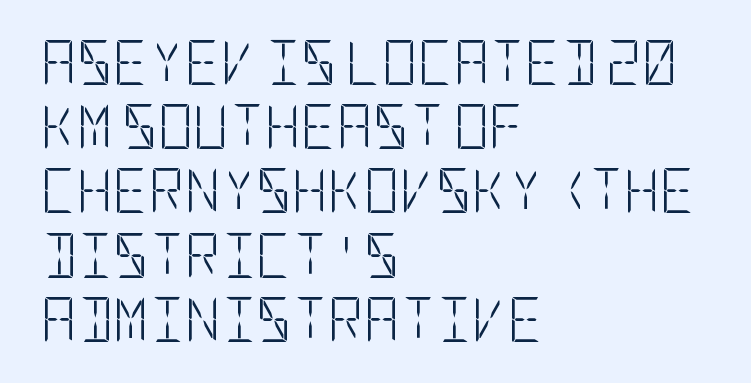
The image shows 44 px light, condensed sans-serif type, upright; set left-aligned, normal line spacing (1.46x), normal letter spacing, not underlined; low stroke contrast and a large x-height.
